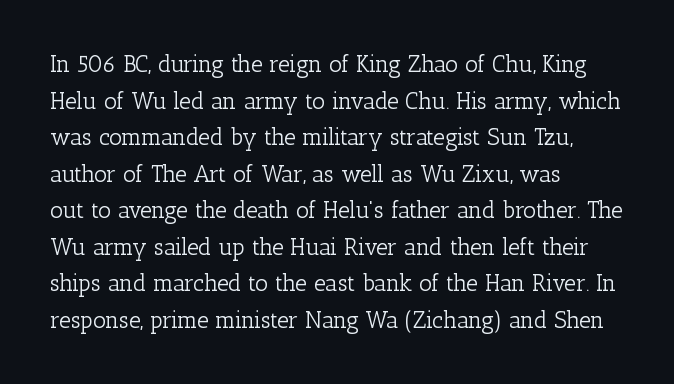
{"italic": "no", "bold": "no", "underline": "no", "align": "left", "line_spacing": "normal", "line_spacing_ratio": 1.59, "letter_spacing": "normal", "letter_spacing_em": 0.0, "glyph_px": 23}
